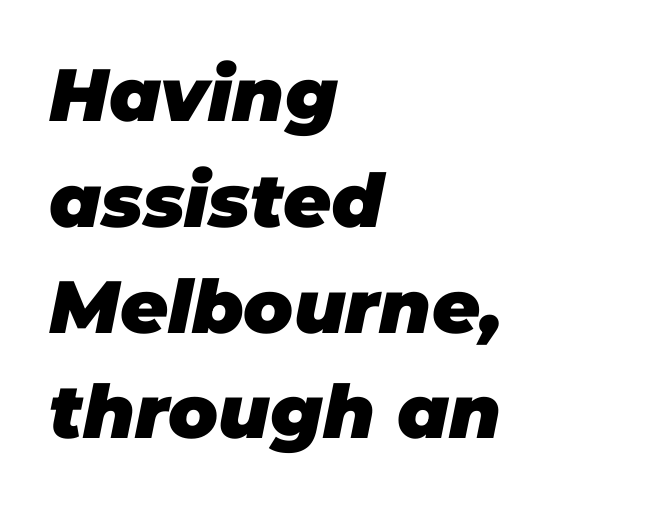
The image shows 74 px heavy type, italic (leaning right); set left-aligned, normal line spacing (1.43x), normal letter spacing, not underlined; low stroke contrast and a large x-height.
